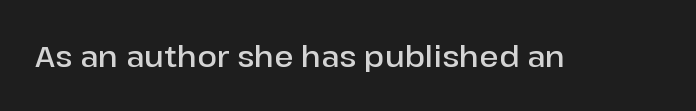
{"serif": "no", "italic": "no", "bold": "semi", "weight": "semibold", "width": "normal", "stroke_contrast": "low", "x_height": "medium", "monospaced": "no", "underline": "no", "letter_spacing": "normal", "letter_spacing_em": 0.0, "glyph_px": 29}
